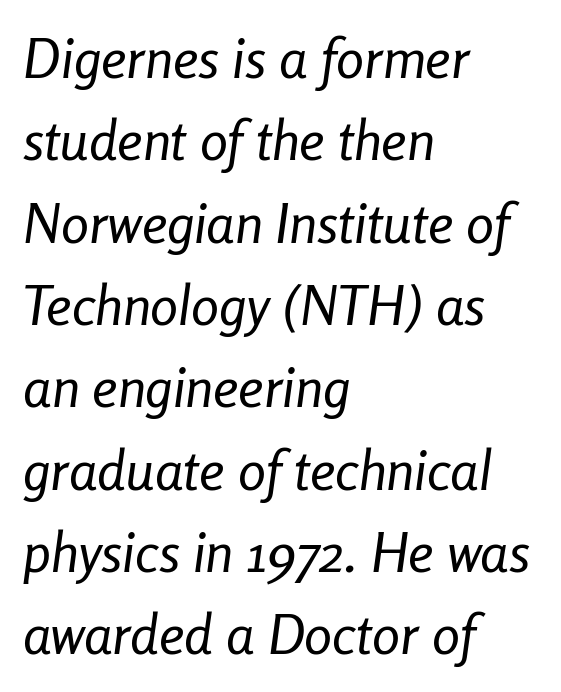
{"italic": "yes", "lean": "right", "slant_degrees": 8, "bold": "no", "weight": "regular", "width": "condensed", "stroke_contrast": "low", "x_height": "medium", "monospaced": "no", "underline": "no", "align": "left", "line_spacing": "normal", "line_spacing_ratio": 1.47, "letter_spacing": "normal", "letter_spacing_em": 0.0, "glyph_px": 56}
